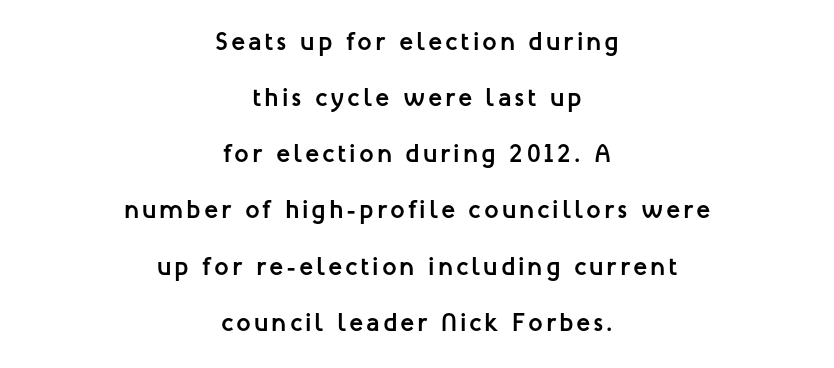
The image shows 26 px bold type, upright; set centered, loose line spacing (2.16x), not underlined.
